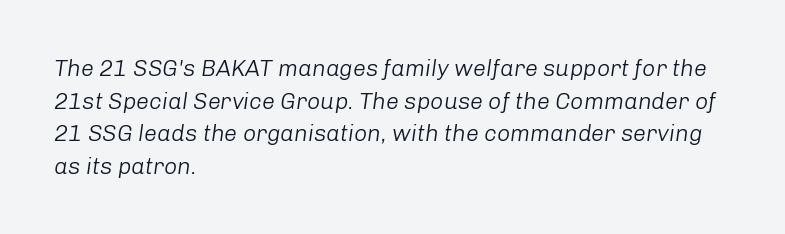
If you drew a ruler down the left edge, every line would touch it. The rendering uses a moderate line-height, typical for paragraphs. The weight tops out at a normal text grade. The font's italic variant was chosen for this text. Short note: letters normally spaced.
